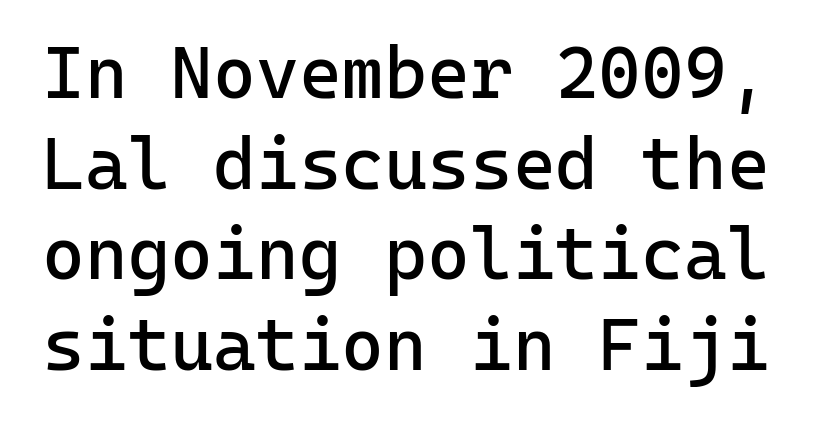
Do the characters align in a grid? Yes, the font is monospaced. Letters have the restrained weight of plain body copy at most. Observe the ordinary spacing: letters are neighbours, not strangers. The string is rendered with underlining switched off. These lines were composed using upright roman letters. The passage shown is typeset with a sans-serif family.
